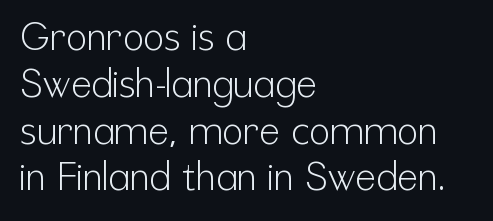
Inter-character spacing is left at the font's built-in metrics. Do the characters align in a grid? No, the font is proportional. The text block is weighted toward the left margin, trailing off unevenly rightward. The cut favours lightness, reaching ordinary text weight at its darkest. Quick note: underline off. Every stem runs plumb, perpendicular to the baseline.
